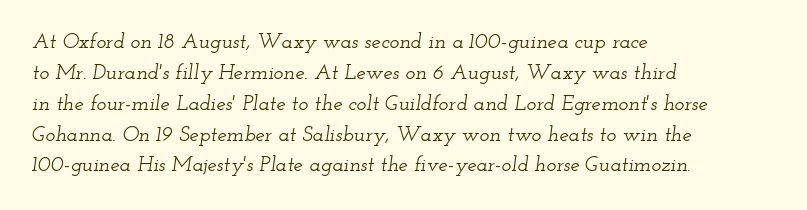
Quick note: underline off. Quick note: interline space is typical. Typeset ragged right — the left edge is the straight one. Compared with typical body copy, the letter spacing here is the same. The letters are slanted; this is an italic face.
